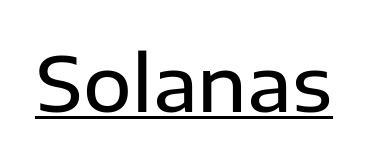
Q: Is the text bold? A: Semi-bold.
Q: Is the text italic (slanted)? A: No, it is upright.
Q: Is the typeface a serif or a sans-serif typeface? A: Sans-serif.
Q: Is the text underlined? A: Yes.
Q: Is the spacing between letters normal or unusually wide? A: Normal.
Q: Width (condensed, normal, or wide)? A: Normal.
Q: Stroke contrast? A: Low.
Q: x-height? A: Medium.
Q: Monospaced? A: No.
